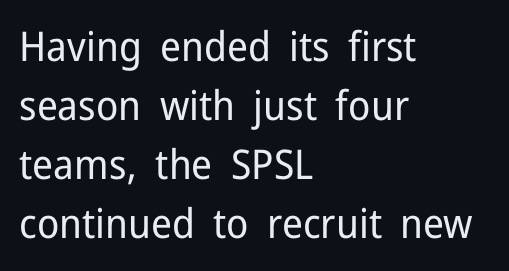
{"serif": "no", "italic": "no", "bold": "no", "weight": "regular", "width": "normal", "stroke_contrast": "low", "x_height": "medium", "monospaced": "no", "underline": "no", "align": "left", "line_spacing": "normal", "line_spacing_ratio": 1.44, "letter_spacing": "normal", "letter_spacing_em": 0.0, "glyph_px": 41}
